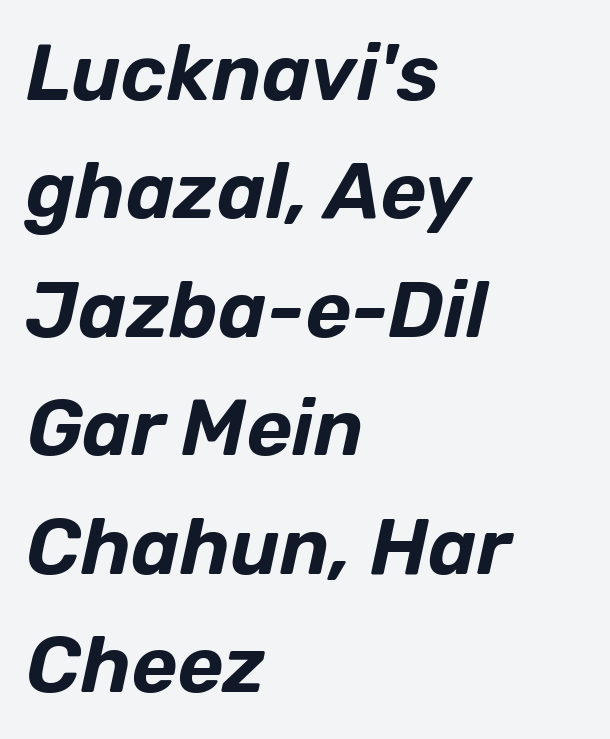
The image shows 79 px text type, italic (leaning right); set left-aligned, normal line spacing (1.5x), normal letter spacing, not underlined; low stroke contrast and a medium x-height.
